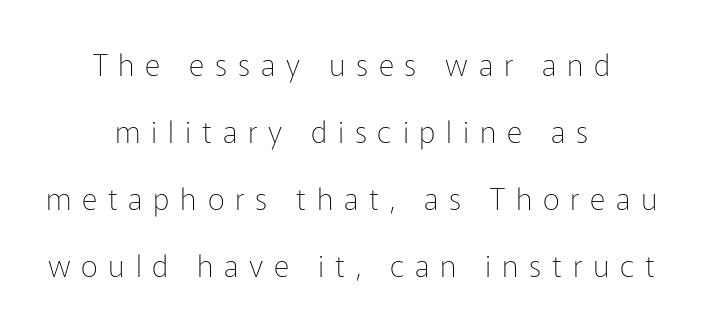
The image shows 30 px thin sans-serif type, upright; set centered, loose line spacing (2.23x), unusually wide letter spacing (+0.36 em), not underlined; low stroke contrast and a medium x-height.
